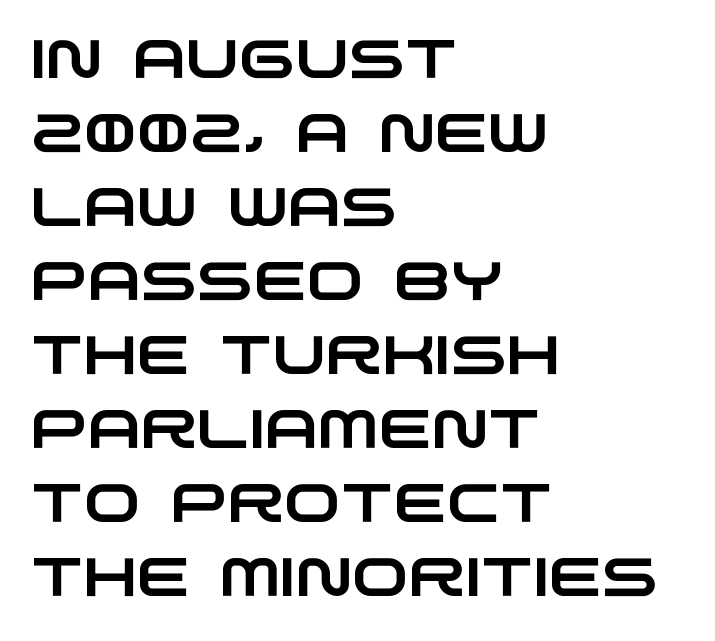
{"serif": "no", "width": "wide", "stroke_contrast": "low", "x_height": "large", "monospaced": "no", "underline": "no", "align": "left", "line_spacing": "normal", "line_spacing_ratio": 1.37, "letter_spacing": "normal", "letter_spacing_em": 0.0, "glyph_px": 54}
